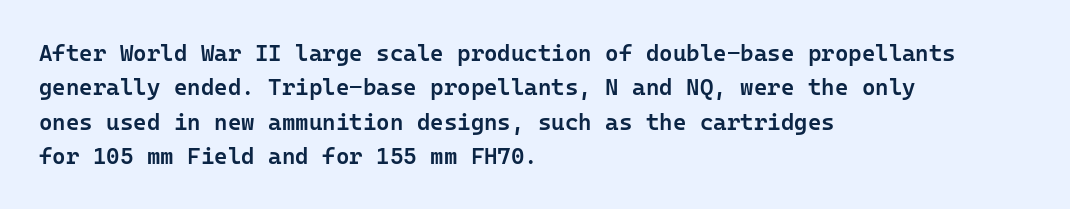
The image shows 23 px text type, upright; set left-aligned, normal line spacing (1.49x), normal letter spacing, not underlined.
